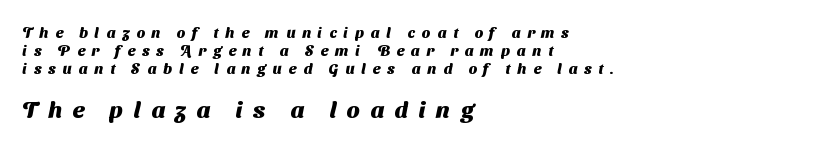
{"bold": "yes", "underline": "no", "align": "left", "line_spacing_ratio": 1.2, "letter_spacing": "wide", "letter_spacing_em": 0.46, "larger_block": "second", "size_ratio": 1.53, "glyph_px": 23}
